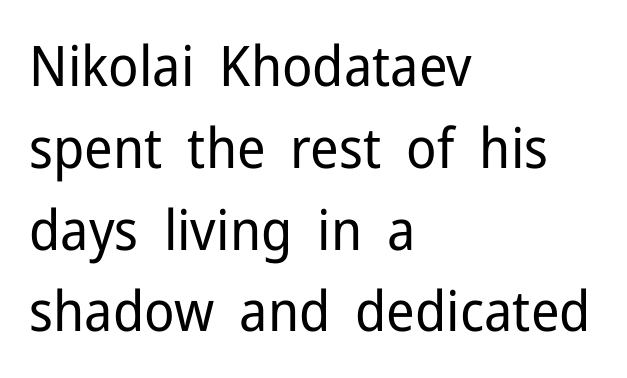
{"serif": "no", "italic": "no", "bold": "no", "weight": "regular", "width": "normal", "stroke_contrast": "low", "x_height": "medium", "monospaced": "no", "underline": "no", "align": "left", "line_spacing": "normal", "line_spacing_ratio": 1.46, "letter_spacing": "normal", "letter_spacing_em": 0.0, "glyph_px": 56}
